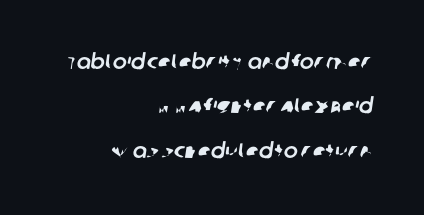
Q: Is the text underlined? A: No.
Q: How is the paragraph aligned? A: Right-aligned.
Q: Is the spacing between letters normal or unusually wide? A: Normal.
Q: Is the spacing between lines tight, normal or loose? A: Loose.
